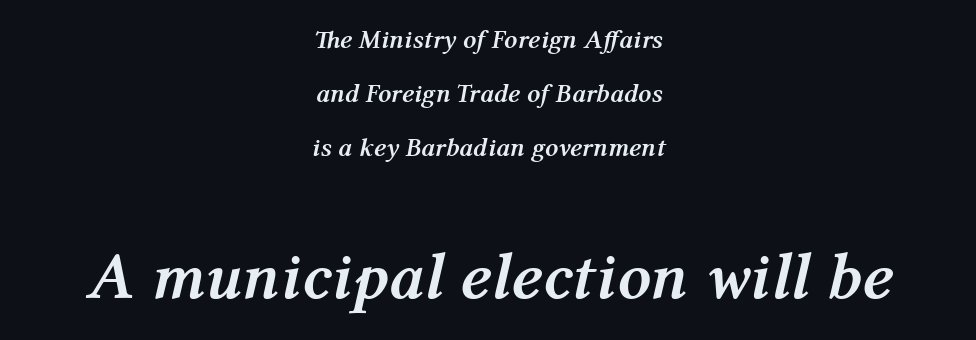
Q: Is the text bold? A: Yes.
Q: Is the text italic (slanted)? A: Yes, it leans right by about 12 degrees.
Q: Is the text underlined? A: No.
Q: How is the paragraph aligned? A: Centered.
Q: Is the spacing between letters normal or unusually wide? A: Normal.
Q: Is the spacing between lines tight, normal or loose? A: Loose.
Q: Which block of text is set in a larger size, the first (top) or the second (bottom)? A: The second (bottom) one.
Q: Width (condensed, normal, or wide)? A: Normal.
Q: Stroke contrast? A: Medium.
Q: x-height? A: Medium.
Q: Monospaced? A: No.
